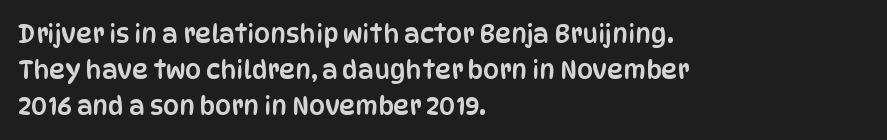
This sample keeps an unexceptional amount of space between lines. Characters follow at the spacing the type designer built in. Leftover space on each line is placed entirely after the last word. Nobody drew a line under any word here. The font's upright variant was chosen for this text.
